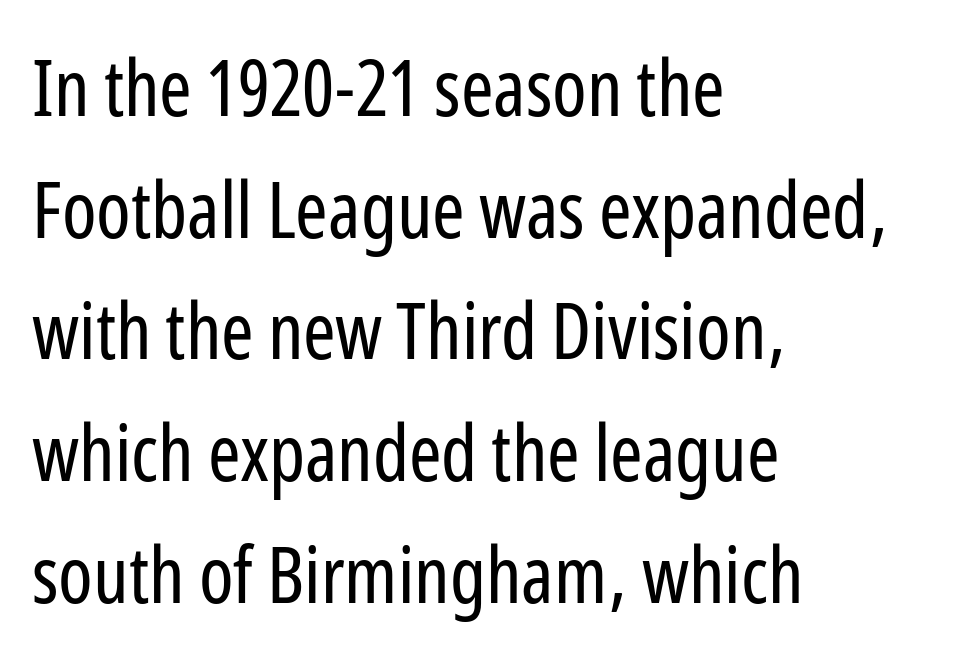
Q: Is the text bold? A: No.
Q: Is the text italic (slanted)? A: No, it is upright.
Q: Is the typeface a serif or a sans-serif typeface? A: Sans-serif.
Q: Is the text underlined? A: No.
Q: How is the paragraph aligned? A: Left-aligned.
Q: Is the spacing between letters normal or unusually wide? A: Normal.
Q: Is the spacing between lines tight, normal or loose? A: Normal.
Q: Width (condensed, normal, or wide)? A: Condensed.
Q: Stroke contrast? A: Low.
Q: x-height? A: Medium.
Q: Monospaced? A: No.
